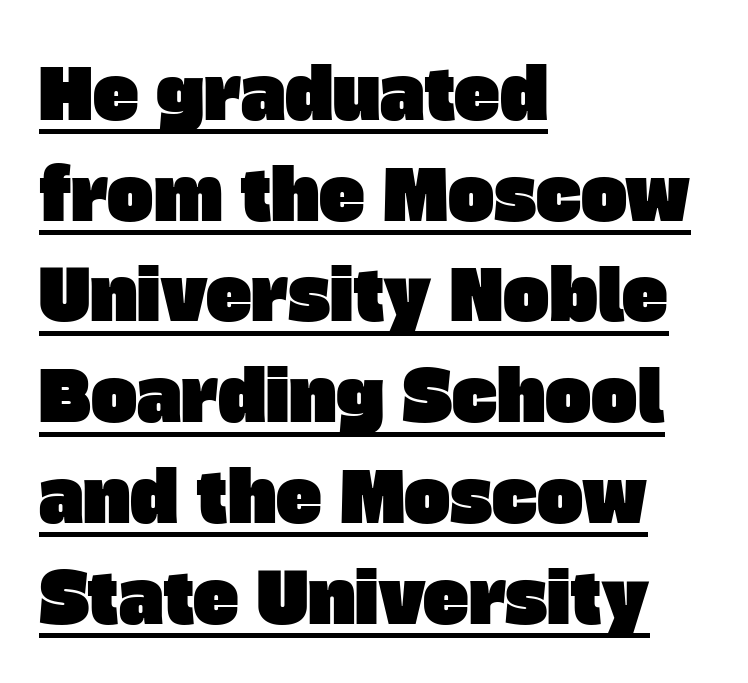
The typesetter has applied underlining to the passage shown. The lines in this sample share a left origin and differ only in where they stop. A normal amount of white space separates one row of letters from the next. The rendering shows plain stroke endings on the letterforms — a sans-serif design.
